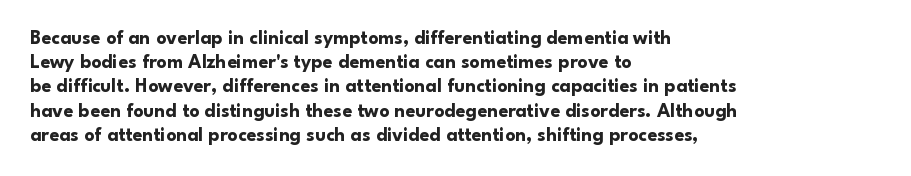
Q: Is the text bold? A: Yes.
Q: Is the text italic (slanted)? A: No, it is upright.
Q: Is the text underlined? A: No.
Q: How is the paragraph aligned? A: Left-aligned.
Q: Is the spacing between letters normal or unusually wide? A: Normal.
